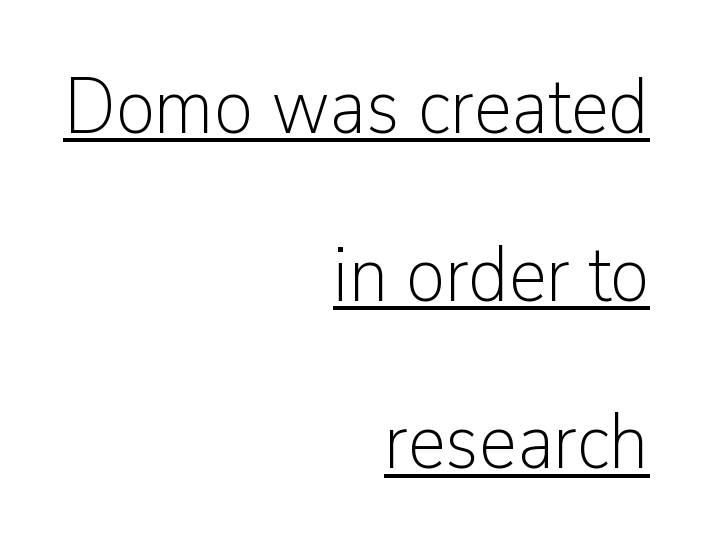
The image shows 78 px light sans-serif type, upright; set right-aligned, loose line spacing (2.15x), normal letter spacing, underlined; low stroke contrast and a medium x-height.
